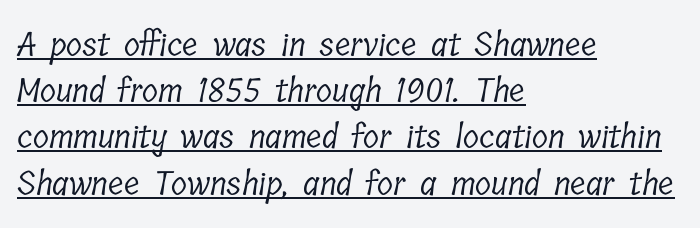
{"serif": "yes", "bold": "no", "weight": "light", "width": "condensed", "stroke_contrast": "low", "x_height": "medium", "monospaced": "no", "underline": "yes", "align": "left", "line_spacing": "normal", "line_spacing_ratio": 1.4, "letter_spacing": "normal", "letter_spacing_em": 0.0, "glyph_px": 33}
